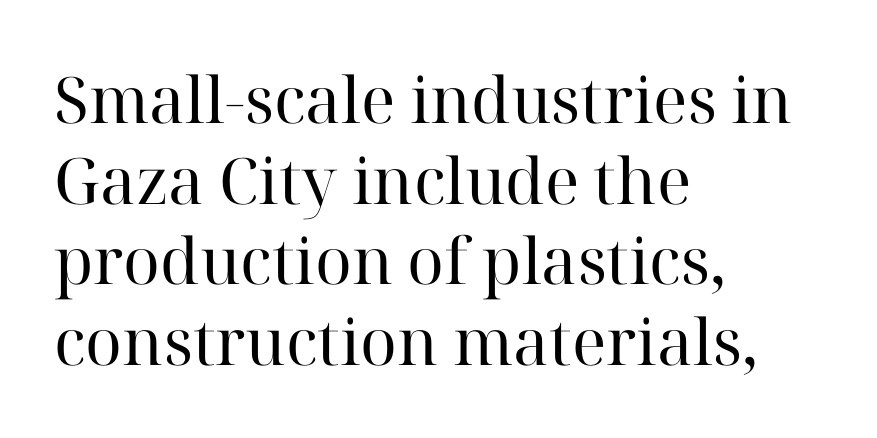
Rendered with straight, roman letterforms. Default kerning and tracking; the words read as compact shapes. The typeface chosen for these lines features serifs. Plain, unruled lines of type. The ragged edge is on the right, which tells us the setting is flush left. These lines are rendered in a variable-pitch font.
